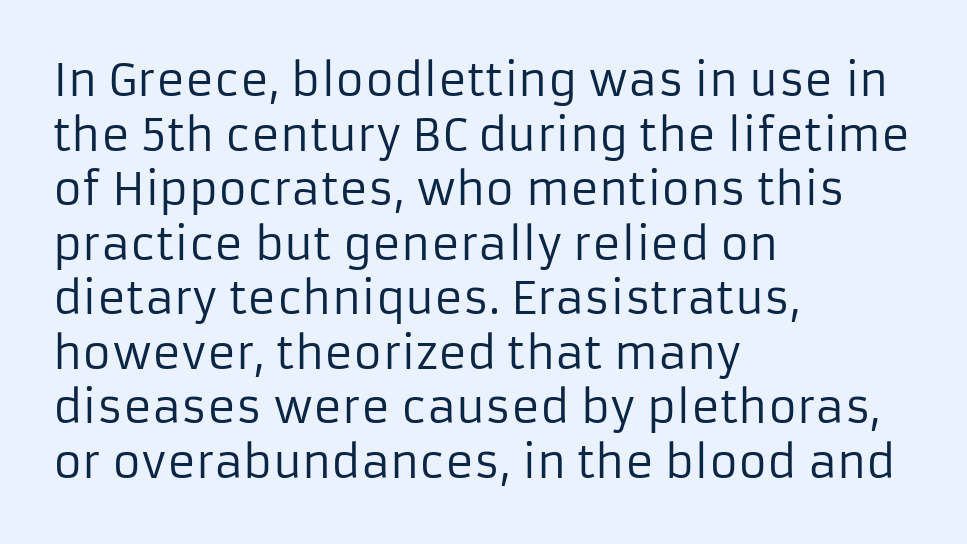
The image shows 44 px regular-weight sans-serif type, upright; set left-aligned, line spacing 1.24x, normal letter spacing, not underlined; low stroke contrast and a medium x-height.
